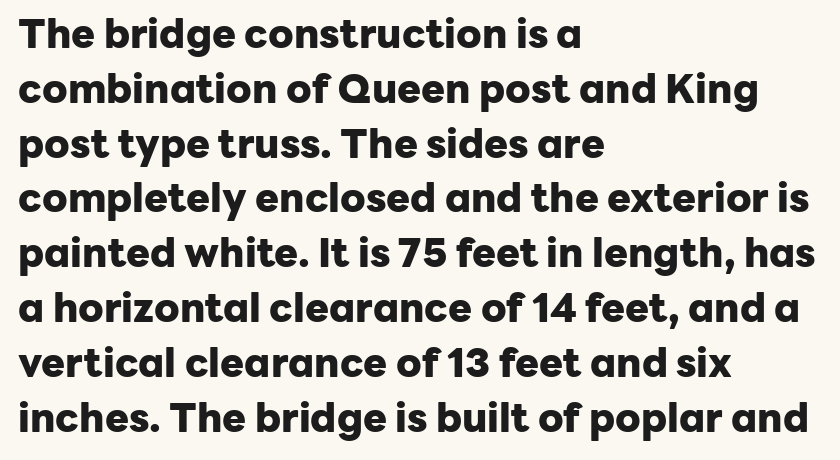
A typesetter would mark this as roman, not italic. Type style note: lacks serifs. The glyphs have the mass of a bold cut. Looks like regular typesetting: each glyph gets only the width it needs. Where is the straight margin? On the left.
